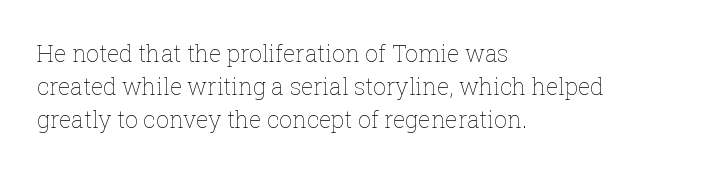
The image shows 23 px text type, upright; set left-aligned, normal line spacing (1.43x), normal letter spacing, not underlined.
